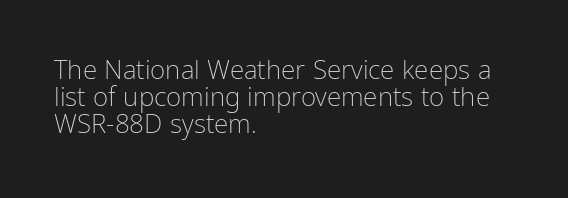
Q: Is the text bold? A: No.
Q: Is the text italic (slanted)? A: No, it is upright.
Q: Is the text underlined? A: No.
Q: How is the paragraph aligned? A: Left-aligned.
Q: Is the spacing between letters normal or unusually wide? A: Normal.
Q: Is the spacing between lines tight, normal or loose? A: Tight.
